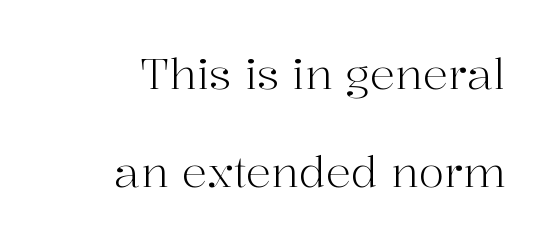
{"serif": "yes", "italic": "no", "bold": "no", "weight": "light", "width": "normal", "stroke_contrast": "high", "x_height": "medium", "monospaced": "no", "underline": "no", "align": "right", "line_spacing": "loose", "line_spacing_ratio": 2.33, "letter_spacing": "normal", "letter_spacing_em": 0.0, "glyph_px": 42}
